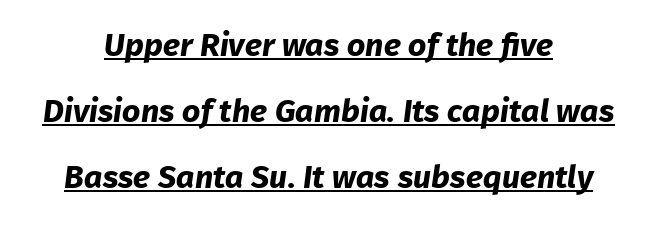
The image shows 32 px bold sans-serif type; set centered, loose line spacing (2.06x), normal letter spacing, underlined; low stroke contrast and a medium x-height.
